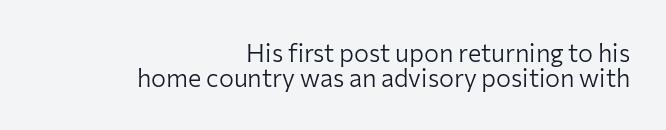
Does the lettering tilt? It doesn't — this is upright. If you drew a ruler down the right edge, every line would touch it. Compared with typical body copy, the letter spacing here is the same. Caption: face not bold, strokes unweighted. The space beneath each line is pristine and unruled. Baseline-to-baseline distance is barely more than the letter height.
